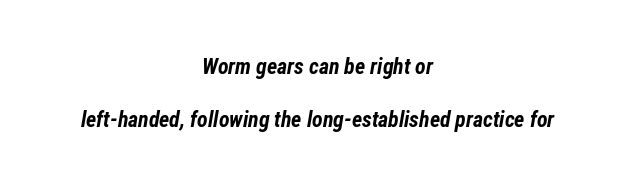
The image shows 22 px bold type, italic (leaning right); set centered, loose line spacing (2.43x), normal letter spacing, not underlined.
